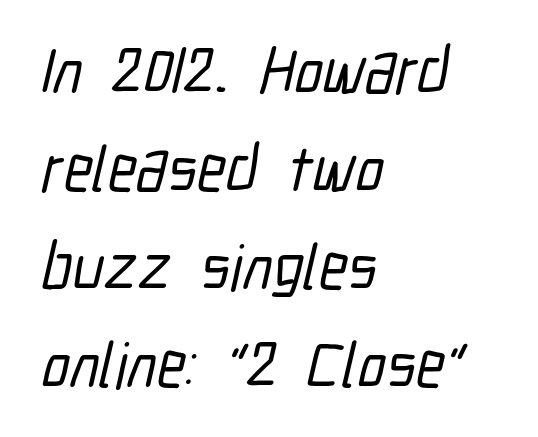
{"serif": "no", "width": "condensed", "stroke_contrast": "low", "x_height": "medium", "monospaced": "no", "underline": "no", "align": "left", "line_spacing": "normal", "line_spacing_ratio": 1.53, "letter_spacing": "normal", "letter_spacing_em": 0.0, "glyph_px": 64}
